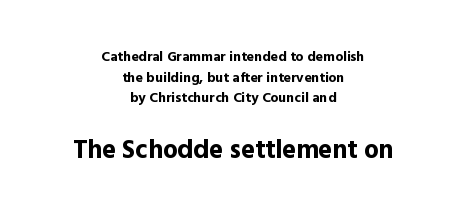
The image shows 26 px bold type, upright; set centered, normal line spacing (1.48x), normal letter spacing, not underlined; the second (bottom) block is 1.86x larger.
